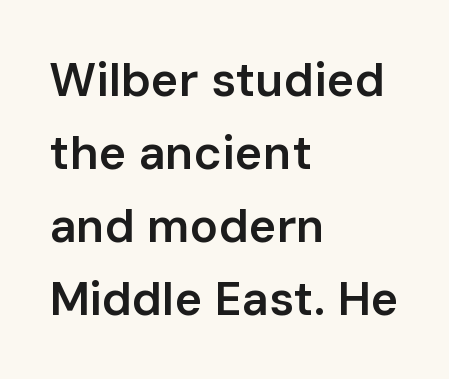
Q: Is the text bold? A: Semi-bold.
Q: Is the text italic (slanted)? A: No, it is upright.
Q: Is the typeface a serif or a sans-serif typeface? A: Sans-serif.
Q: Is the text underlined? A: No.
Q: How is the paragraph aligned? A: Left-aligned.
Q: Is the spacing between letters normal or unusually wide? A: Normal.
Q: Is the spacing between lines tight, normal or loose? A: Normal.
Q: Width (condensed, normal, or wide)? A: Normal.
Q: Stroke contrast? A: Low.
Q: x-height? A: Medium.
Q: Monospaced? A: No.
